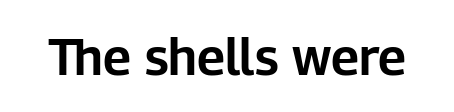
Spacing between characters is what you'd get straight out of the box. The glyphs are unaccompanied by any horizontal stroke below them. Upright lettering throughout. Observe the absence of serifs on each vertical stroke in this sample. Think of a printed novel: that variable character pitch is what you see here.
